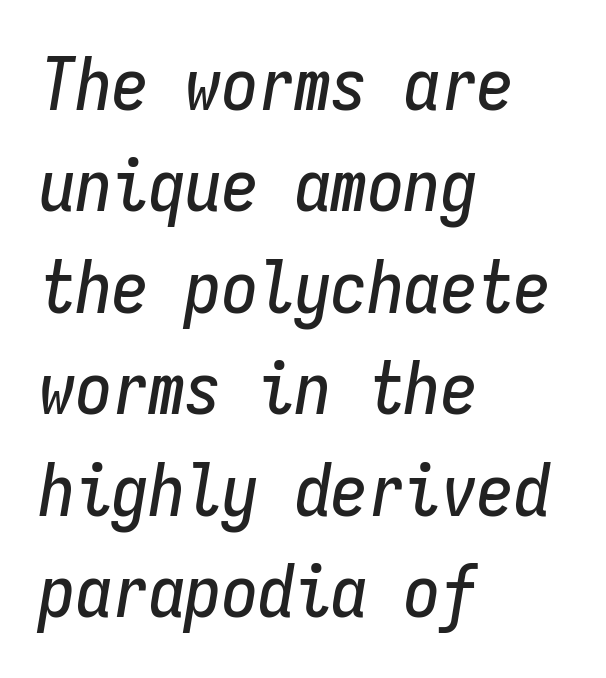
The image shows 73 px condensed type, italic (leaning right), monospaced; set left-aligned, normal line spacing (1.39x), normal letter spacing, not underlined; low stroke contrast and a medium x-height.
